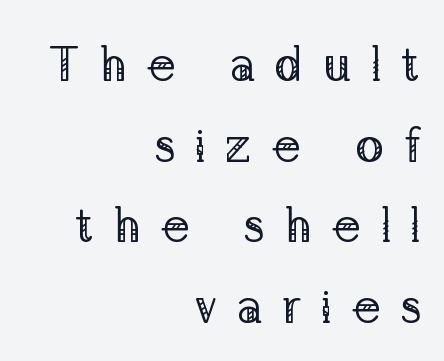
The image shows 48 px regular-weight serif type, upright; set right-aligned, normal line spacing (1.68x), unusually wide letter spacing (+0.4 em), not underlined; low stroke contrast and a medium x-height.
